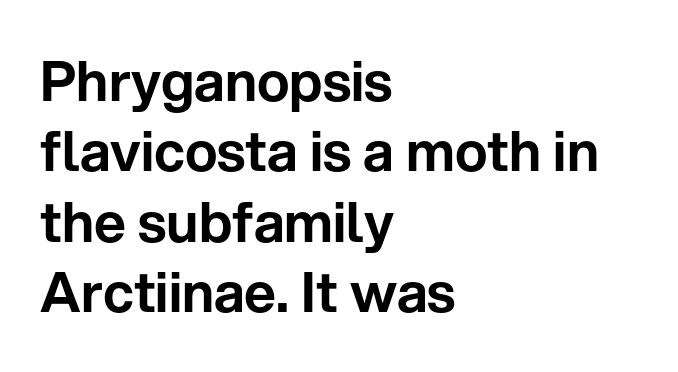
Casual observation: everything's shoved over to the left. Does the type have serifs? No, each stem ends abruptly. The baseline area is clear. Compared with typical body copy, the letter spacing here is the same. You could not count columns in this text — the font is proportionally spaced. Line spacing here is normal.
